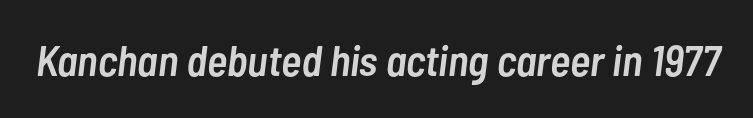
Anything drawn beneath the words? Only blank space. Do the characters align in a grid? No, the font is proportional. Every character sits at an angle, as italics do. This rendering leaves character spacing at its baseline value.
